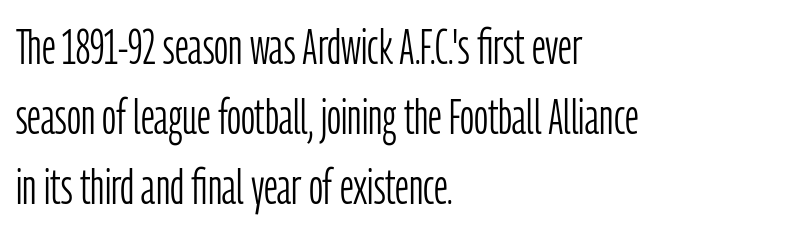
The image shows 49 px light, condensed sans-serif type, upright; set left-aligned, normal line spacing (1.43x), normal letter spacing, not underlined; low stroke contrast and a medium x-height.
